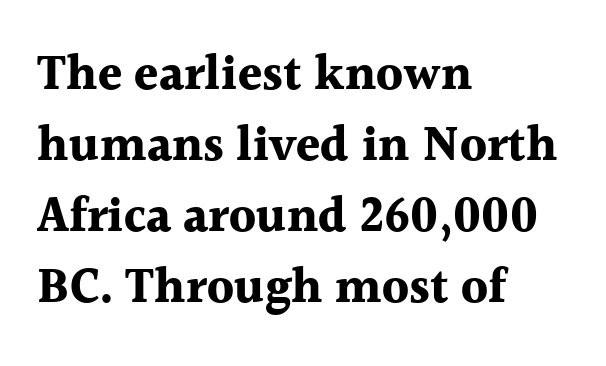
Q: Is the text bold? A: Yes.
Q: Is the text italic (slanted)? A: No, it is upright.
Q: Is the typeface a serif or a sans-serif typeface? A: Serif.
Q: Is the text underlined? A: No.
Q: How is the paragraph aligned? A: Left-aligned.
Q: Is the spacing between letters normal or unusually wide? A: Normal.
Q: Is the spacing between lines tight, normal or loose? A: Normal.
Q: Width (condensed, normal, or wide)? A: Normal.
Q: x-height? A: Medium.
Q: Monospaced? A: No.
